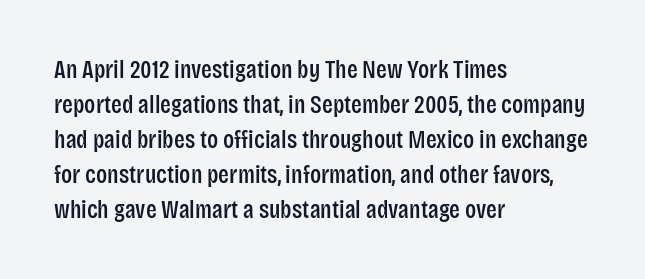
{"italic": "no", "underline": "no", "align": "left", "line_spacing": "normal", "line_spacing_ratio": 1.4, "letter_spacing": "normal", "letter_spacing_em": 0.0, "glyph_px": 25}
